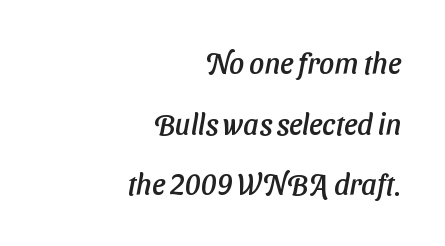
The face used here is proportionally spaced, like ordinary book or web type. The baseline area is clear. Interline gaps are noticeably wide in this sample. The rendering anchors every line to the right-hand side.
